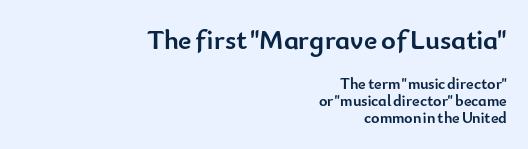
{"serif": "no", "italic": "no", "bold": "yes", "weight": "semibold", "width": "normal", "stroke_contrast": "low", "x_height": "small", "monospaced": "no", "underline": "no", "align": "right", "line_spacing": "tight", "line_spacing_ratio": 1.06, "letter_spacing": "normal", "letter_spacing_em": 0.0, "larger_block": "first", "size_ratio": 1.75, "glyph_px": 28}
